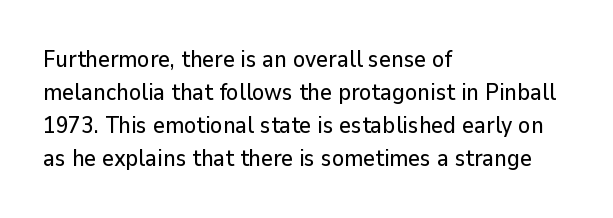
{"italic": "no", "underline": "no", "align": "left", "line_spacing": "normal", "line_spacing_ratio": 1.43, "letter_spacing": "normal", "letter_spacing_em": 0.0, "glyph_px": 23}
